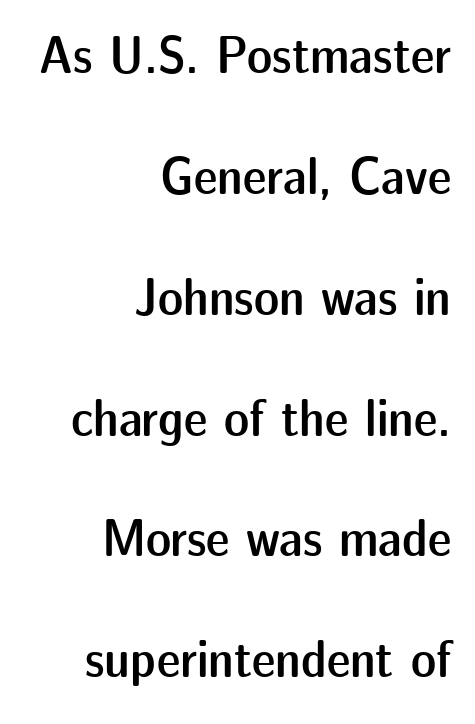
The image shows 53 px semibold sans-serif type, upright; set right-aligned, loose line spacing (2.28x), normal letter spacing, not underlined; low stroke contrast and a medium x-height.
